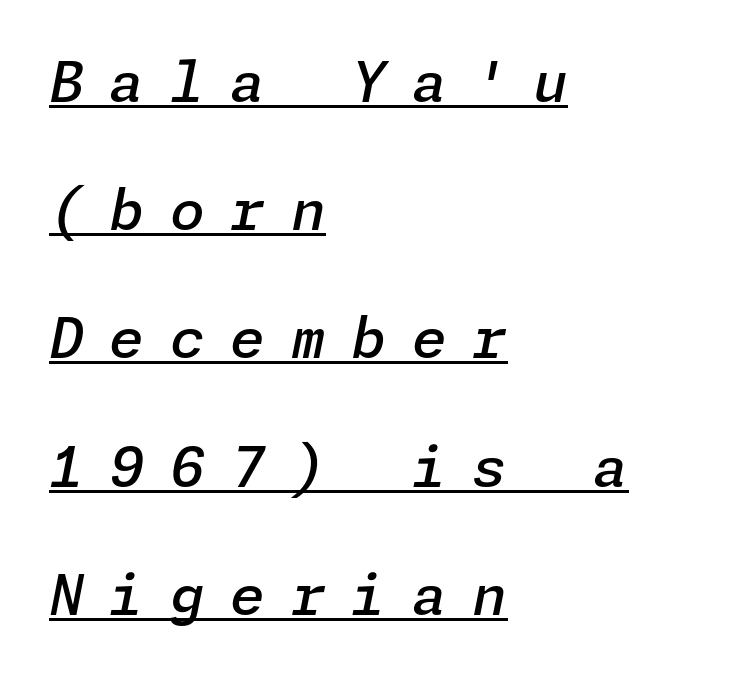
The image shows 56 px semibold type, italic (leaning right); set left-aligned, loose line spacing (2.29x), unusually wide letter spacing (+0.46 em), underlined; low stroke contrast and a medium x-height.
